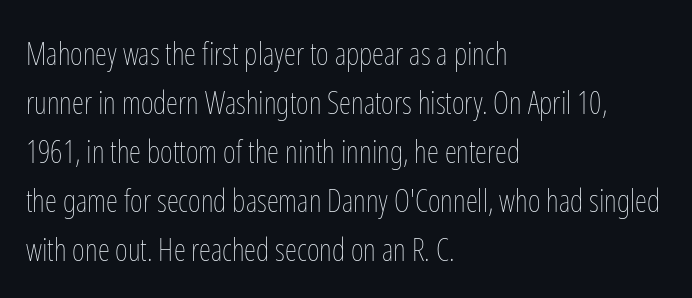
Q: Is the text bold? A: No.
Q: Is the text italic (slanted)? A: No, it is upright.
Q: Is the text underlined? A: No.
Q: How is the paragraph aligned? A: Left-aligned.
Q: Is the spacing between letters normal or unusually wide? A: Normal.
Q: Is the spacing between lines tight, normal or loose? A: Normal.
Q: Width (condensed, normal, or wide)? A: Condensed.
Q: Stroke contrast? A: Low.
Q: x-height? A: Medium.
Q: Monospaced? A: No.
